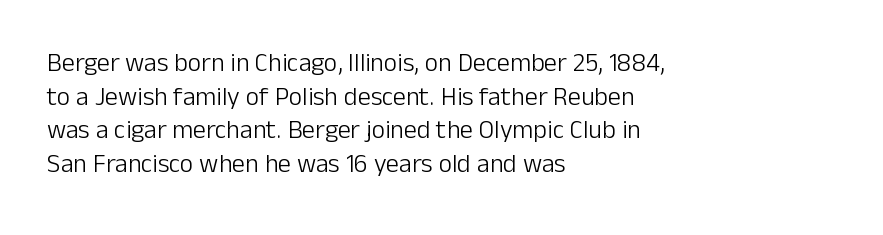
The image shows 26 px text type, upright; set left-aligned, normal line spacing (1.29x), normal letter spacing, not underlined.
